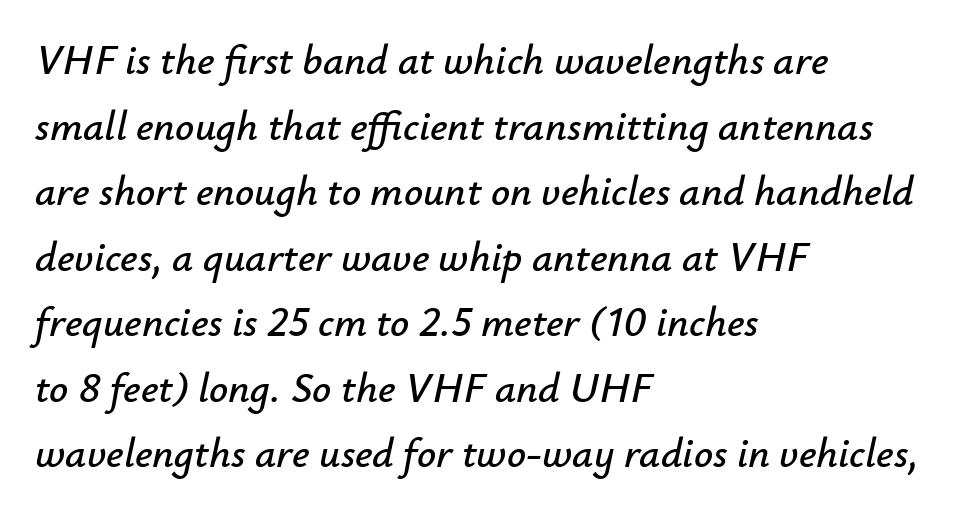
The passage shown stacks its lines at a standard gap. Compared with ordinary roman type, these characters are visibly tilted. Does the copy run flush right? No — it runs flush left. Honestly, there is no underline to notice here at all.
